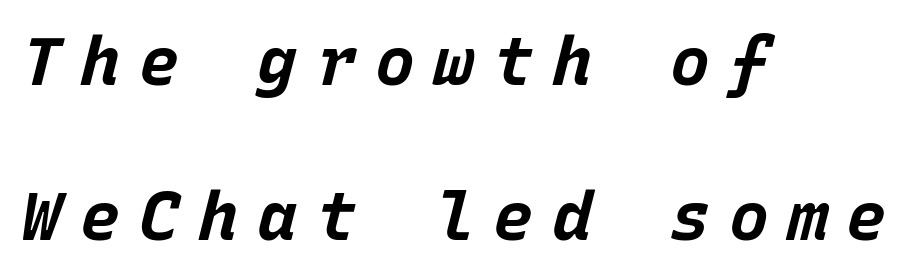
{"italic": "yes", "lean": "right", "slant_degrees": 15, "bold": "yes", "weight": "bold", "width": "normal", "stroke_contrast": "low", "x_height": "large", "monospaced": "yes", "underline": "no", "align": "left", "line_spacing": "loose", "line_spacing_ratio": 2.31, "letter_spacing": "wide", "letter_spacing_em": 0.28, "glyph_px": 67}
